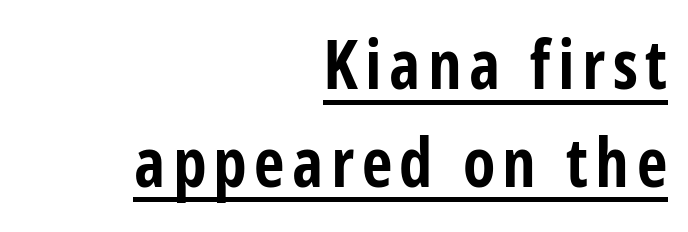
{"serif": "no", "italic": "no", "bold": "yes", "weight": "bold", "width": "condensed", "stroke_contrast": "low", "x_height": "large", "monospaced": "no", "underline": "yes", "align": "right", "line_spacing": "normal", "line_spacing_ratio": 1.46, "glyph_px": 67}
